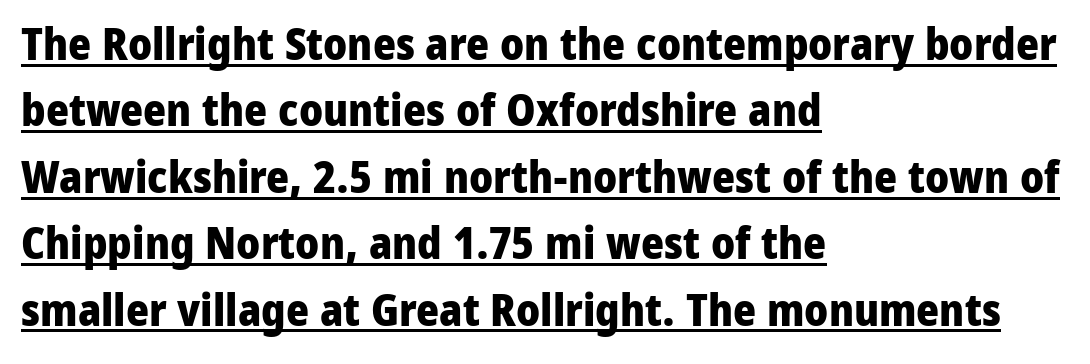
{"serif": "no", "italic": "no", "bold": "yes", "weight": "heavy", "width": "normal", "stroke_contrast": "low", "x_height": "medium", "monospaced": "no", "underline": "yes", "align": "left", "line_spacing": "normal", "line_spacing_ratio": 1.51, "letter_spacing": "normal", "letter_spacing_em": 0.0, "glyph_px": 44}
